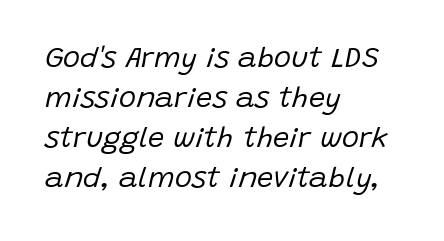
The image shows 29 px regular-weight type, italic (leaning right); set left-aligned, normal line spacing (1.38x), normal letter spacing, not underlined; low stroke contrast and a large x-height.
